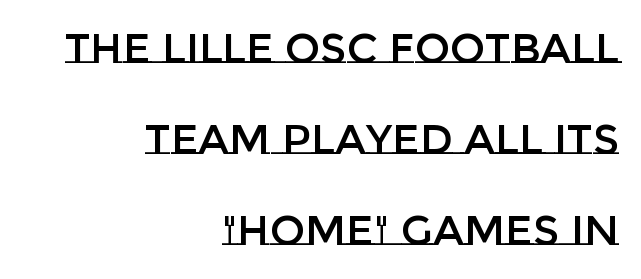
The specimen omits any rule beneath the text block's lines. The font's upright variant was chosen for this text. Spacing verdict: proportional, widths tailored to each character. Layout note: lines flush right.
